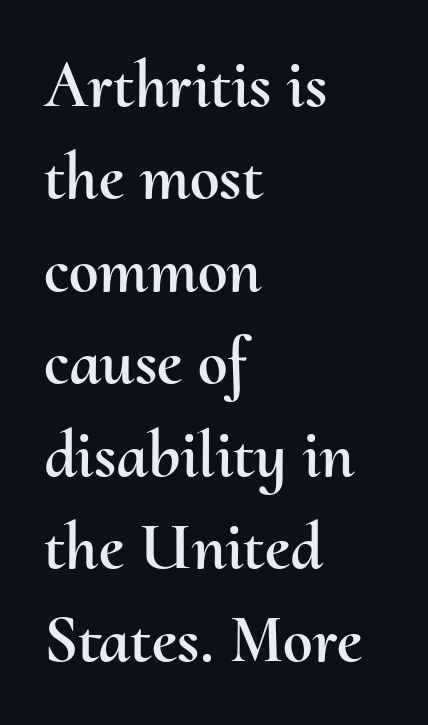
{"italic": "no", "width": "normal", "stroke_contrast": "medium", "x_height": "small", "monospaced": "no", "underline": "no", "align": "left", "line_spacing": "normal", "line_spacing_ratio": 1.38, "letter_spacing": "normal", "letter_spacing_em": 0.0, "glyph_px": 67}
